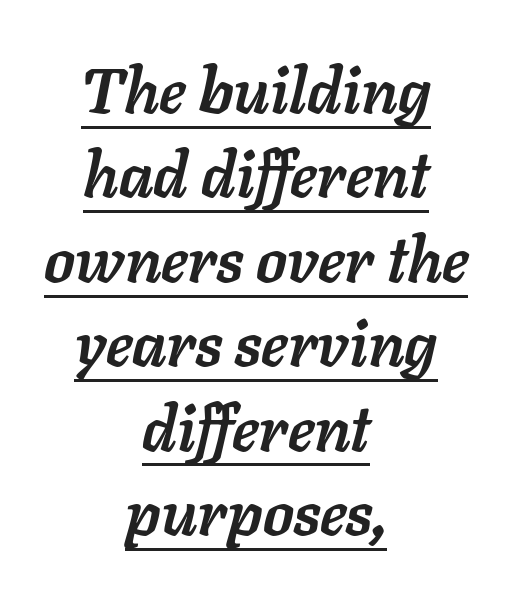
{"italic": "yes", "lean": "right", "slant_degrees": 11, "bold": "yes", "weight": "semibold", "width": "normal", "stroke_contrast": "low", "x_height": "medium", "monospaced": "no", "underline": "yes", "align": "center", "line_spacing": "normal", "line_spacing_ratio": 1.34, "letter_spacing": "normal", "letter_spacing_em": 0.0, "glyph_px": 63}
